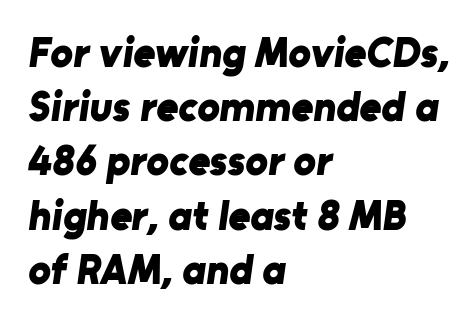
{"serif": "no", "bold": "yes", "weight": "bold", "width": "normal", "stroke_contrast": "low", "x_height": "medium", "monospaced": "no", "underline": "no", "align": "left", "line_spacing": "normal", "line_spacing_ratio": 1.29, "letter_spacing": "normal", "letter_spacing_em": 0.0, "glyph_px": 42}
